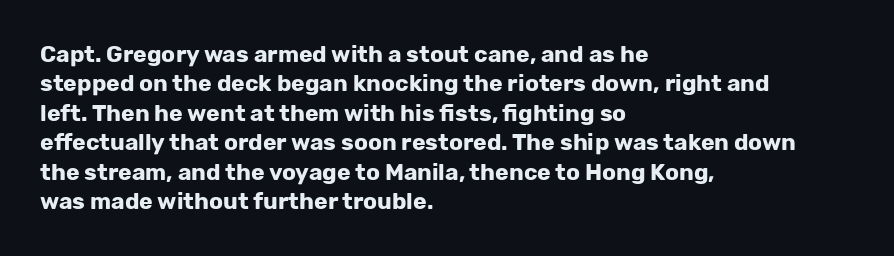
The image shows 23 px bold type, upright; set left-aligned, normal line spacing (1.28x), normal letter spacing, not underlined.
